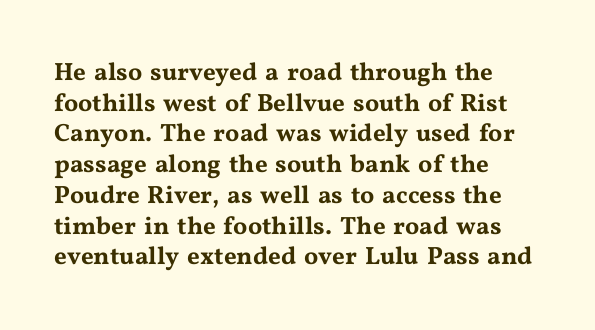
Q: Is the text italic (slanted)? A: No, it is upright.
Q: Is the text underlined? A: No.
Q: How is the paragraph aligned? A: Left-aligned.
Q: Is the spacing between letters normal or unusually wide? A: Normal.
